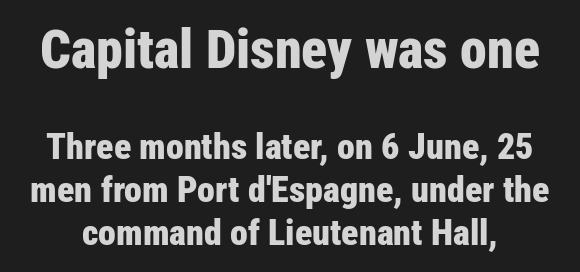
{"serif": "no", "italic": "no", "bold": "yes", "weight": "bold", "width": "condensed", "stroke_contrast": "low", "x_height": "medium", "monospaced": "no", "underline": "no", "line_spacing_ratio": 1.2, "letter_spacing": "normal", "letter_spacing_em": 0.0, "larger_block": "first", "size_ratio": 1.5, "glyph_px": 54}
